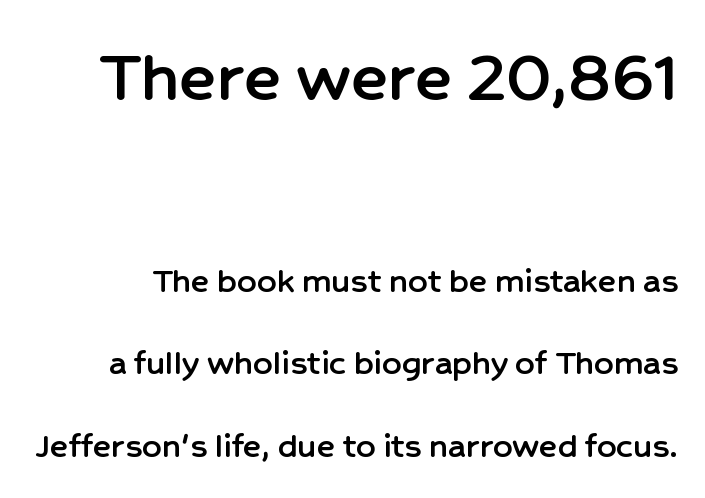
Q: Is the text italic (slanted)? A: No, it is upright.
Q: Is the typeface a serif or a sans-serif typeface? A: Sans-serif.
Q: Is the text underlined? A: No.
Q: Is the spacing between letters normal or unusually wide? A: Normal.
Q: Is the spacing between lines tight, normal or loose? A: Loose.
Q: Which block of text is set in a larger size, the first (top) or the second (bottom)? A: The first (top) one.
Q: Width (condensed, normal, or wide)? A: Normal.
Q: Stroke contrast? A: Low.
Q: x-height? A: Medium.
Q: Monospaced? A: No.
